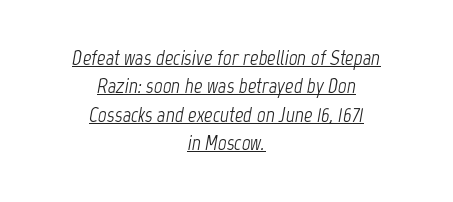
{"italic": "yes", "lean": "right", "slant_degrees": 12, "bold": "no", "underline": "yes", "align": "center", "line_spacing": "normal", "line_spacing_ratio": 1.35, "letter_spacing": "normal", "letter_spacing_em": 0.0, "glyph_px": 21}
